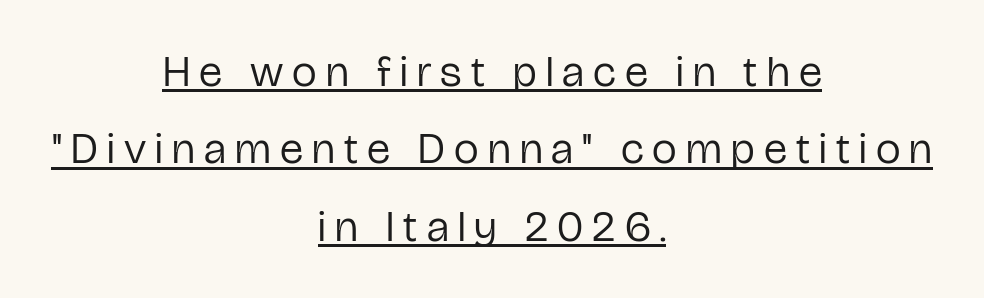
The image shows 44 px regular-weight, condensed sans-serif type, upright; set centered, line spacing 1.76x, unusually wide letter spacing (+0.21 em), underlined; low stroke contrast and a medium x-height.
